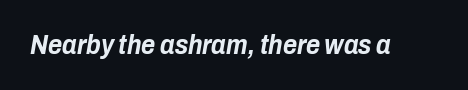
The image shows 27 px bold type, italic (leaning right); set normal letter spacing, not underlined.
